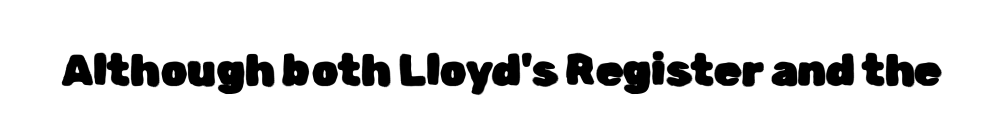
Plain, unruled lines of type. The font's upright variant was chosen for this text. I'd call this a sans setting — the letters go barefoot. Varying glyph widths throughout — classic text-font behaviour. How are the letters spaced? Ordinarily, with no added tracking.
